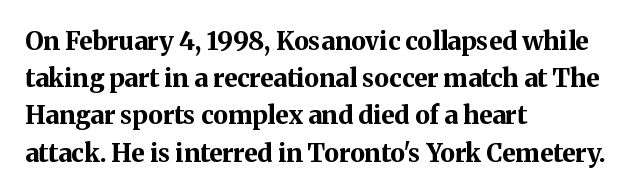
Q: Is the text bold? A: Yes.
Q: Is the text italic (slanted)? A: No, it is upright.
Q: Is the text underlined? A: No.
Q: How is the paragraph aligned? A: Left-aligned.
Q: Is the spacing between letters normal or unusually wide? A: Normal.
Q: Is the spacing between lines tight, normal or loose? A: Normal.
